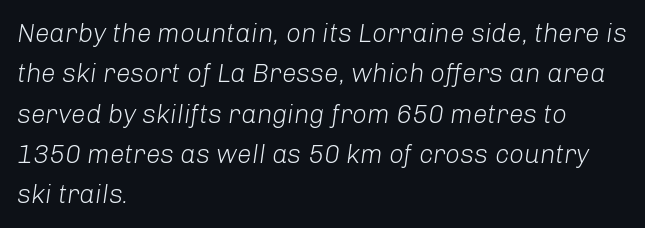
The face used here is rendered with its standard letterfit. The lines are quadded left. Descenders are the only things crossing below the line. Vertical spacing — default. Would a proofreader flag this as italicized? Yes. Each stroke keeps to a modest, everyday thickness or less.
